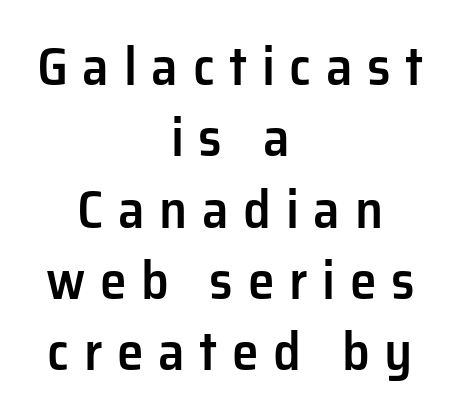
{"serif": "no", "italic": "no", "bold": "semi", "weight": "semibold", "width": "normal", "stroke_contrast": "low", "x_height": "medium", "monospaced": "no", "underline": "no", "align": "center", "line_spacing": "normal", "line_spacing_ratio": 1.32, "letter_spacing": "wide", "letter_spacing_em": 0.27, "glyph_px": 54}
